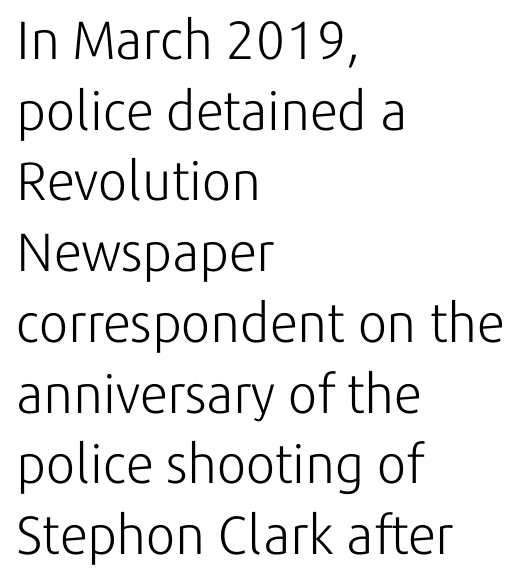
Q: Is the text bold? A: No.
Q: Is the text italic (slanted)? A: No, it is upright.
Q: Is the typeface a serif or a sans-serif typeface? A: Sans-serif.
Q: Is the text underlined? A: No.
Q: How is the paragraph aligned? A: Left-aligned.
Q: Is the spacing between letters normal or unusually wide? A: Normal.
Q: Is the spacing between lines tight, normal or loose? A: Normal.
Q: Width (condensed, normal, or wide)? A: Normal.
Q: Stroke contrast? A: Low.
Q: x-height? A: Medium.
Q: Monospaced? A: No.
